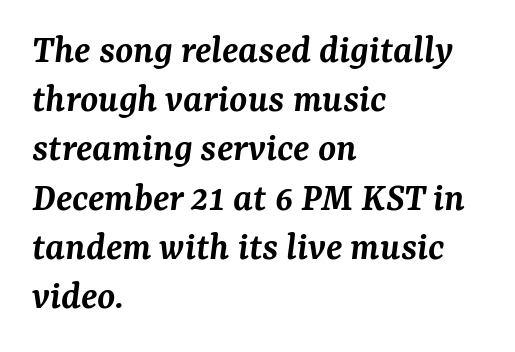
{"serif": "yes", "italic": "yes", "lean": "right", "slant_degrees": 7, "bold": "semi", "weight": "semibold", "width": "normal", "stroke_contrast": "medium", "x_height": "medium", "monospaced": "no", "underline": "no", "align": "left", "line_spacing_ratio": 1.2, "letter_spacing": "normal", "letter_spacing_em": 0.0, "glyph_px": 41}
